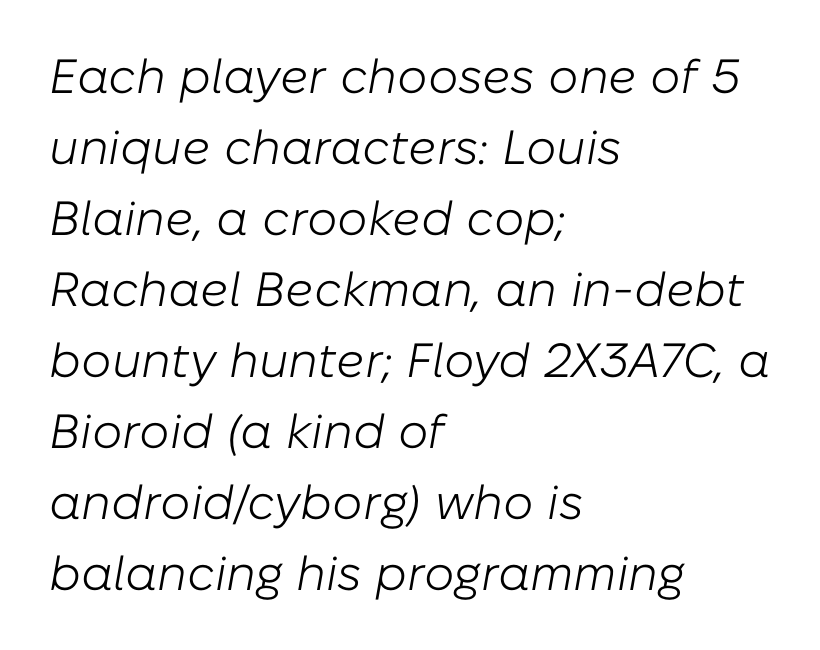
The rendering applies a slant to the glyphs. The rows are spaced the way most documents space them. No chunkiness to these letters — they're not bold. There is no visible air inserted between adjacent glyphs.
